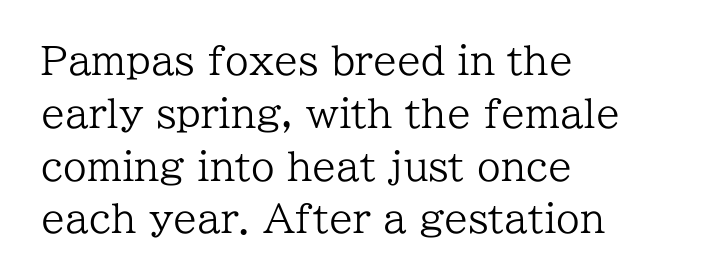
{"serif": "yes", "italic": "no", "bold": "no", "weight": "regular", "width": "normal", "stroke_contrast": "low", "x_height": "medium", "monospaced": "no", "underline": "no", "align": "left", "line_spacing": "normal", "line_spacing_ratio": 1.39, "letter_spacing": "normal", "letter_spacing_em": 0.0, "glyph_px": 38}
